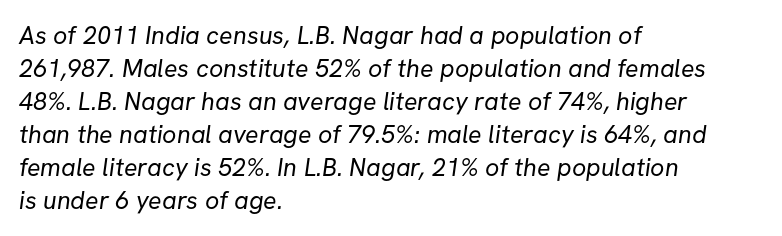
Quick note: underline off. This sample keeps an unexceptional amount of space between lines. Vertical stems look standard width or narrower in stroke. Letter spacing: default.
